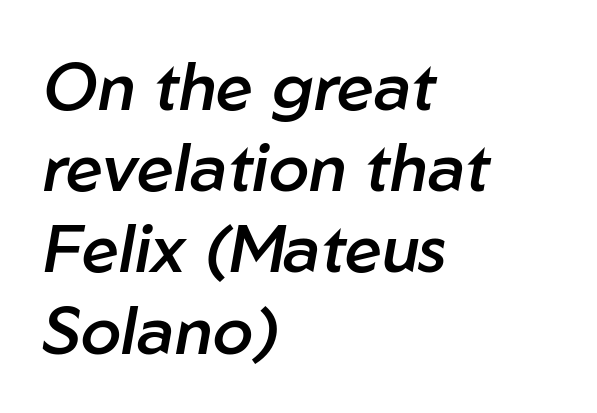
The image shows 66 px semibold type, italic (leaning right); set left-aligned, line spacing 1.23x, normal letter spacing, not underlined; low stroke contrast and a medium x-height.
